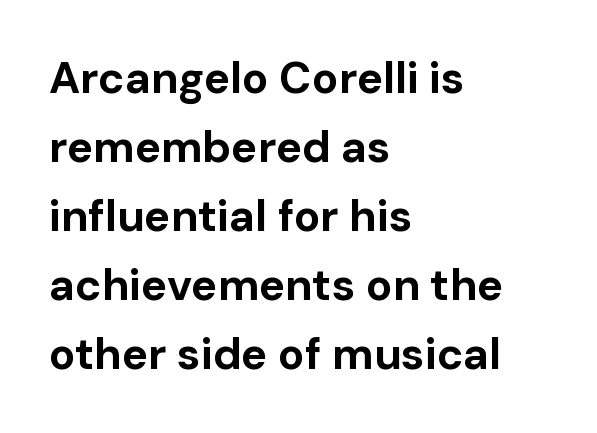
The image shows 44 px bold sans-serif type, upright; set left-aligned, normal line spacing (1.57x), normal letter spacing, not underlined; low stroke contrast and a medium x-height.
